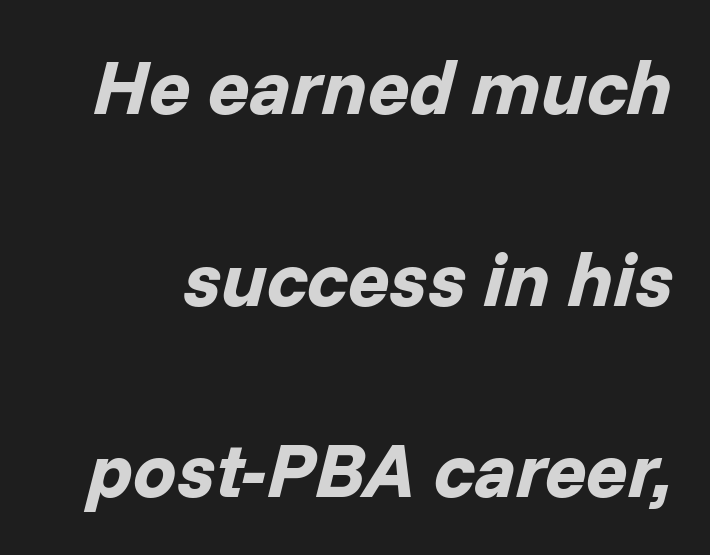
Q: Is the text bold? A: Yes.
Q: Is the text italic (slanted)? A: Yes, it leans right by about 14 degrees.
Q: Is the text underlined? A: No.
Q: Is the spacing between letters normal or unusually wide? A: Normal.
Q: Is the spacing between lines tight, normal or loose? A: Loose.
Q: Width (condensed, normal, or wide)? A: Normal.
Q: Stroke contrast? A: Low.
Q: x-height? A: Medium.
Q: Monospaced? A: No.
